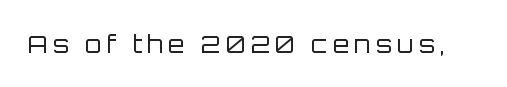
{"italic": "no", "bold": "no", "underline": "no", "letter_spacing": "wide", "letter_spacing_em": 0.2, "glyph_px": 24}
